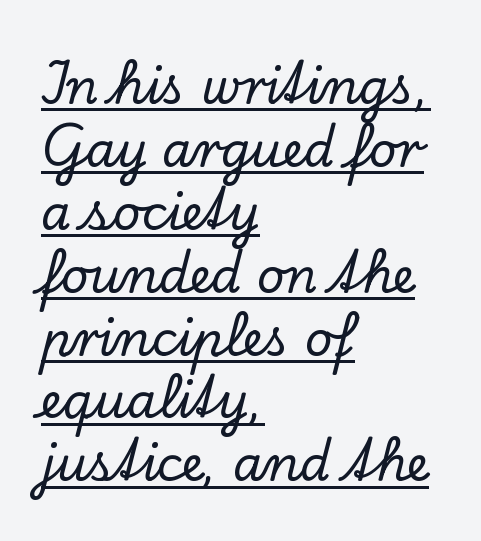
The image shows 48 px serif type; set left-aligned, normal line spacing (1.31x), normal letter spacing, underlined; low stroke contrast and a small x-height.
